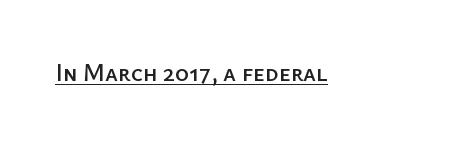
The image shows 24 px text type, upright; set normal letter spacing, underlined.
